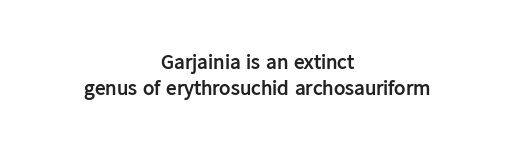
The space beneath each line is pristine and unruled. Tracking here is standard; glyphs follow each other at the usual distance. This sample is center-justified, so both line endings float freely. Thick stems and heavy bowls — unmistakably bold. Italic? Not at all — the glyphs are vertical.
